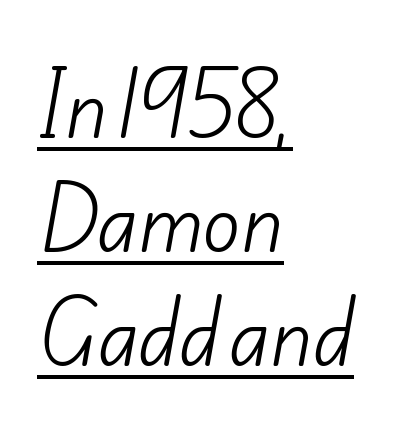
Q: Is the text bold? A: No.
Q: Is the typeface a serif or a sans-serif typeface? A: Sans-serif.
Q: Is the text underlined? A: Yes.
Q: How is the paragraph aligned? A: Left-aligned.
Q: Is the spacing between letters normal or unusually wide? A: Normal.
Q: Is the spacing between lines tight, normal or loose? A: Normal.
Q: Width (condensed, normal, or wide)? A: Normal.
Q: Stroke contrast? A: Low.
Q: x-height? A: Small.
Q: Monospaced? A: No.
